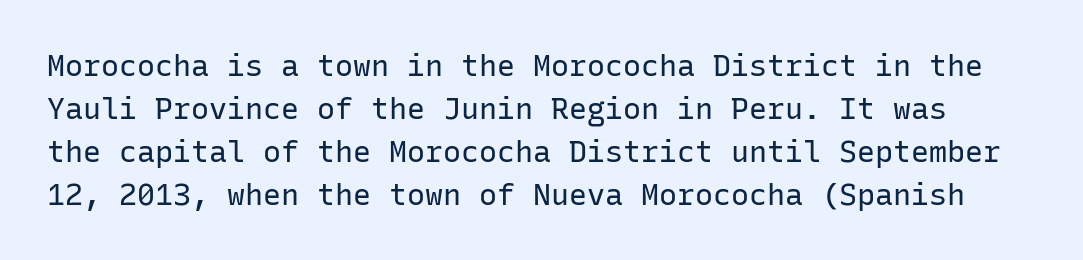
The image shows 30 px regular-weight sans-serif type, upright, monospaced; set normal line spacing (1.43x), normal letter spacing, not underlined; low stroke contrast and a medium x-height.
